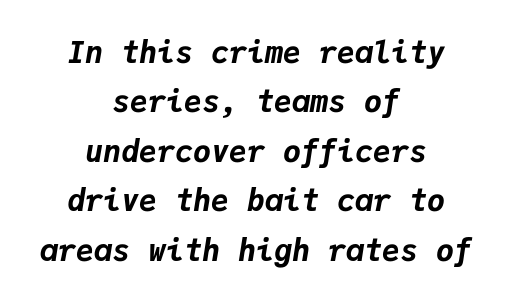
Q: Is the text bold? A: Yes.
Q: Is the text italic (slanted)? A: Yes, it leans right by about 9 degrees.
Q: Is the text underlined? A: No.
Q: How is the paragraph aligned? A: Centered.
Q: Is the spacing between letters normal or unusually wide? A: Normal.
Q: Is the spacing between lines tight, normal or loose? A: Normal.
Q: Width (condensed, normal, or wide)? A: Normal.
Q: Stroke contrast? A: Low.
Q: x-height? A: Medium.
Q: Monospaced? A: Yes.
